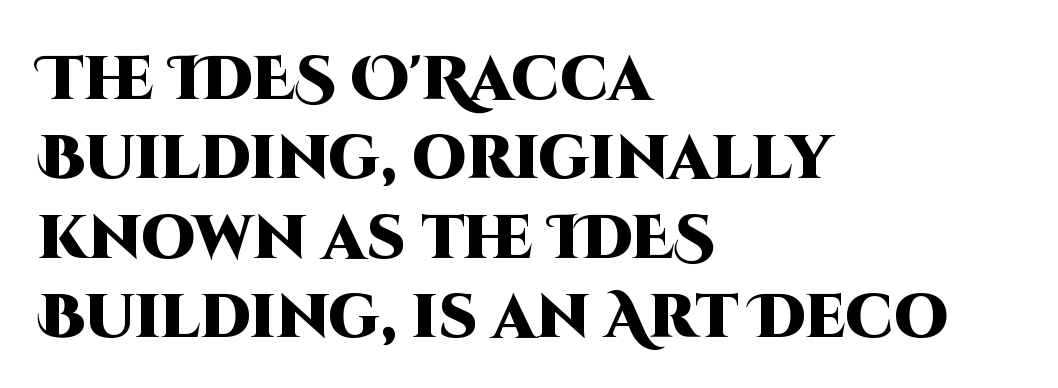
The image shows 61 px heavy sans-serif type, upright; set left-aligned, normal line spacing (1.3x), normal letter spacing, not underlined; high stroke contrast and a large x-height.
